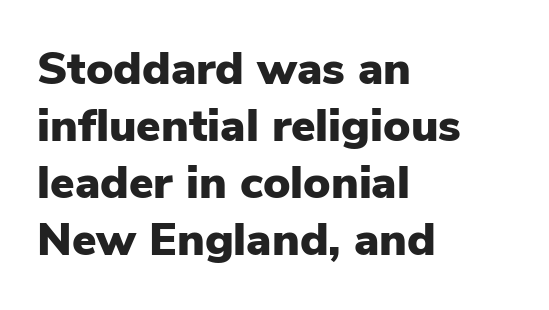
The image shows 46 px heavy sans-serif type, upright; set left-aligned, line spacing 1.24x, normal letter spacing, not underlined; low stroke contrast and a medium x-height.
